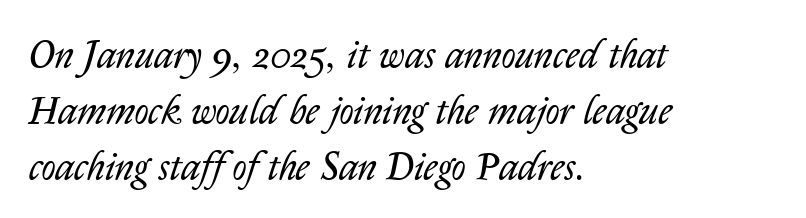
Q: Is the text bold? A: No.
Q: Is the text italic (slanted)? A: Yes, it leans right by about 14 degrees.
Q: Is the text underlined? A: No.
Q: How is the paragraph aligned? A: Left-aligned.
Q: Is the spacing between letters normal or unusually wide? A: Normal.
Q: Is the spacing between lines tight, normal or loose? A: Normal.
Q: Width (condensed, normal, or wide)? A: Normal.
Q: Stroke contrast? A: Low.
Q: x-height? A: Medium.
Q: Monospaced? A: No.
